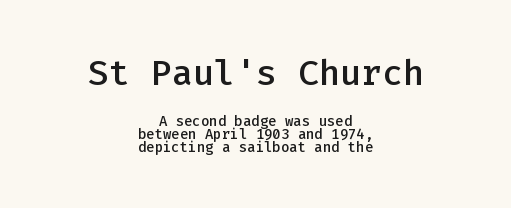
The image shows 35 px semibold sans-serif type, upright, monospaced; set centered, tight line spacing (0.96x), normal letter spacing, not underlined; the first (top) block is 2.5x larger; low stroke contrast and a medium x-height.
